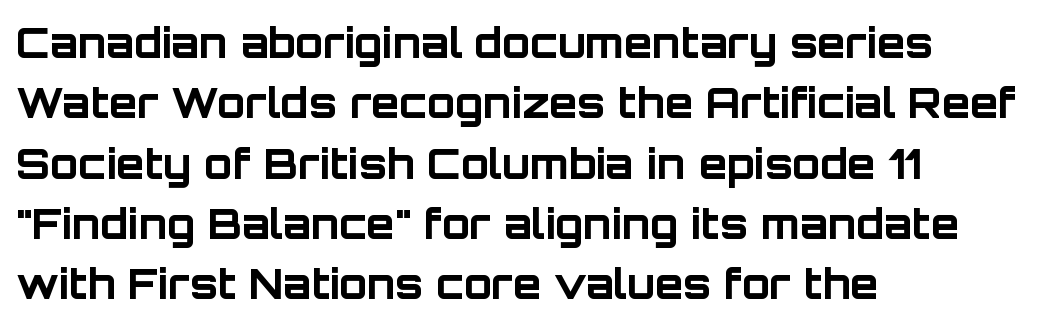
Q: Is the text bold? A: Yes.
Q: Is the text italic (slanted)? A: No, it is upright.
Q: Is the typeface a serif or a sans-serif typeface? A: Sans-serif.
Q: Is the text underlined? A: No.
Q: How is the paragraph aligned? A: Left-aligned.
Q: Is the spacing between letters normal or unusually wide? A: Normal.
Q: Is the spacing between lines tight, normal or loose? A: Normal.
Q: Width (condensed, normal, or wide)? A: Normal.
Q: Stroke contrast? A: Low.
Q: x-height? A: Large.
Q: Monospaced? A: No.
